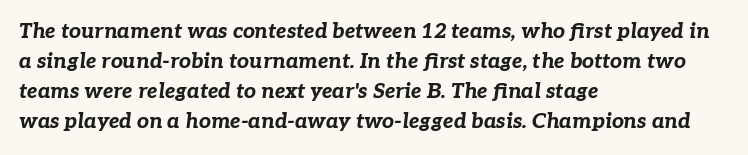
Thick stems and heavy bowls — unmistakably bold. Caption: standard tracking, unaltered. Check the space under the baseline: it is left empty. The typography opts for an oblique posture over an upright one. Leading matches the norm, producing a regular column. Does the copy run flush right? No — it runs flush left.
